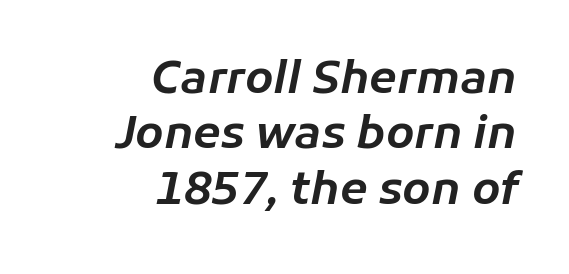
If you drew a line through each stem, it would be angled. Horizontal alignment here is rightward, an uncommon choice for prose. Varying glyph widths throughout — classic text-font behaviour. Default kerning and tracking; the words read as compact shapes. Anything drawn beneath the words? Only blank space.
